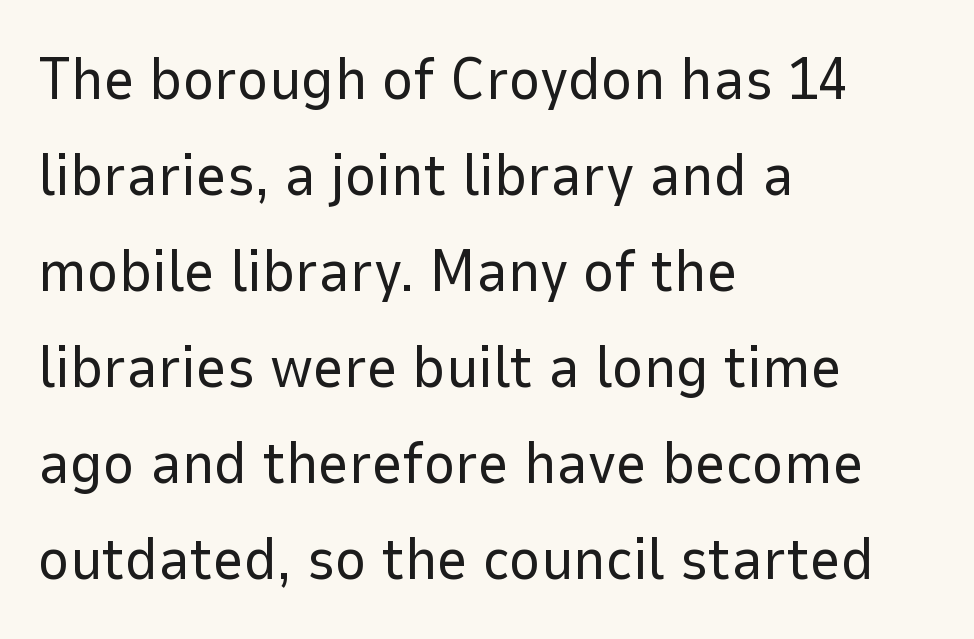
The image shows 60 px regular-weight sans-serif type, upright; set left-aligned, normal line spacing (1.6x), normal letter spacing, not underlined; low stroke contrast and a medium x-height.
